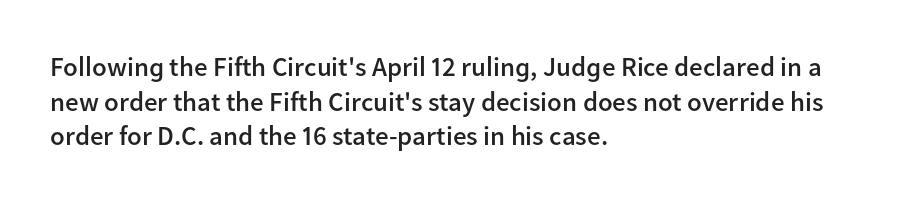
Q: Is the text bold? A: Semi-bold.
Q: Is the text italic (slanted)? A: No, it is upright.
Q: Is the text underlined? A: No.
Q: How is the paragraph aligned? A: Left-aligned.
Q: Is the spacing between letters normal or unusually wide? A: Normal.
Q: Is the spacing between lines tight, normal or loose? A: Normal.
